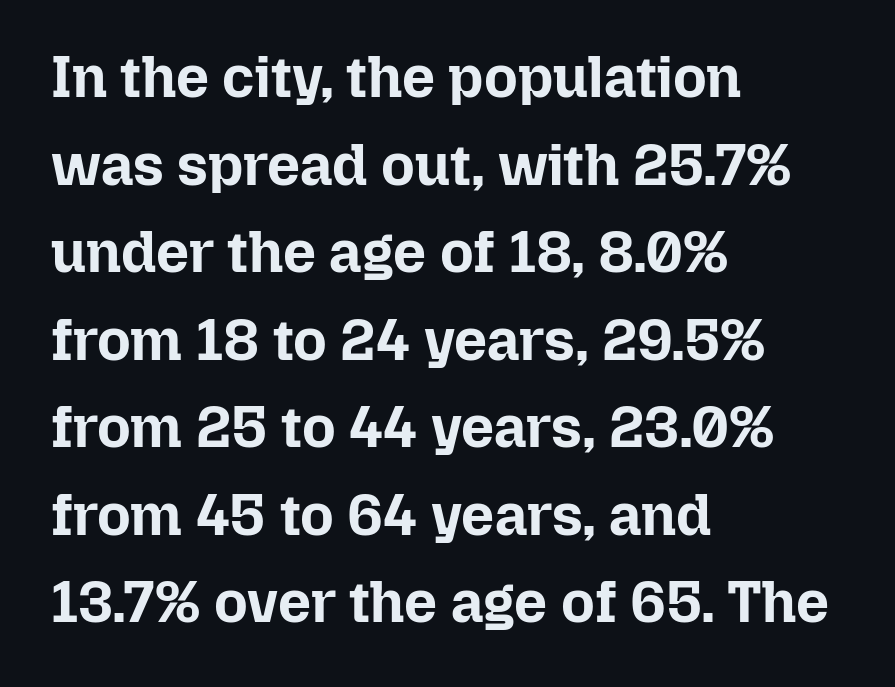
Q: Is the text bold? A: Yes.
Q: Is the text italic (slanted)? A: No, it is upright.
Q: Is the text underlined? A: No.
Q: How is the paragraph aligned? A: Left-aligned.
Q: Is the spacing between letters normal or unusually wide? A: Normal.
Q: Is the spacing between lines tight, normal or loose? A: Normal.
Q: Width (condensed, normal, or wide)? A: Normal.
Q: Stroke contrast? A: Low.
Q: x-height? A: Medium.
Q: Monospaced? A: No.
